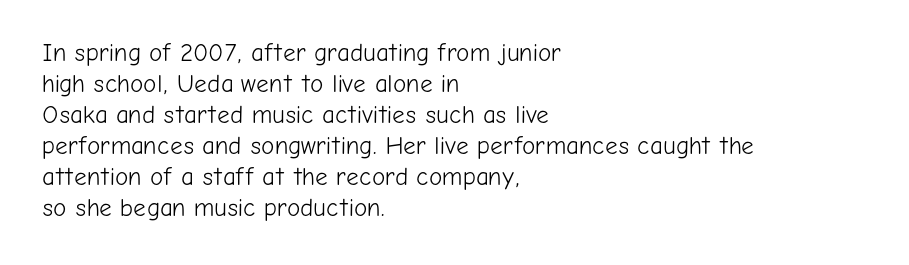
The image shows 25 px text type, upright; set left-aligned, line spacing 1.24x, normal letter spacing, not underlined.
